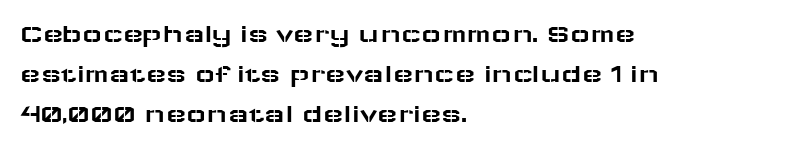
The image shows 27 px text type, upright; set left-aligned, normal line spacing (1.49x), normal letter spacing, not underlined.
